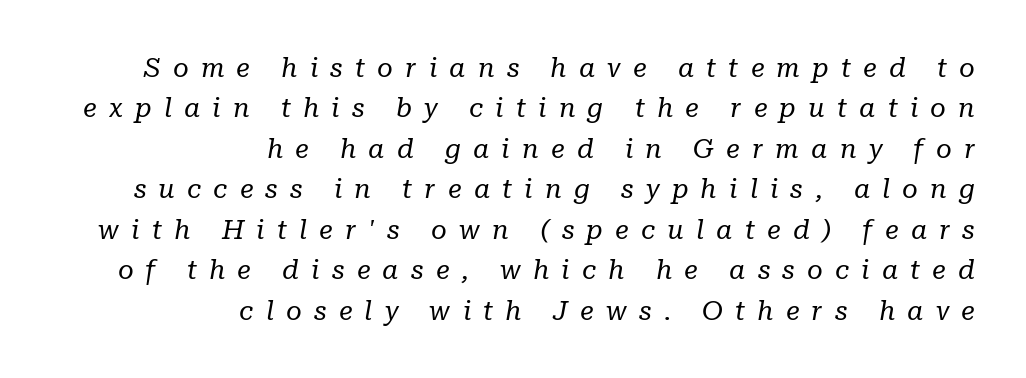
The image shows 27 px text type, italic (leaning right); set right-aligned, normal line spacing (1.5x), unusually wide letter spacing (+0.45 em), not underlined.
